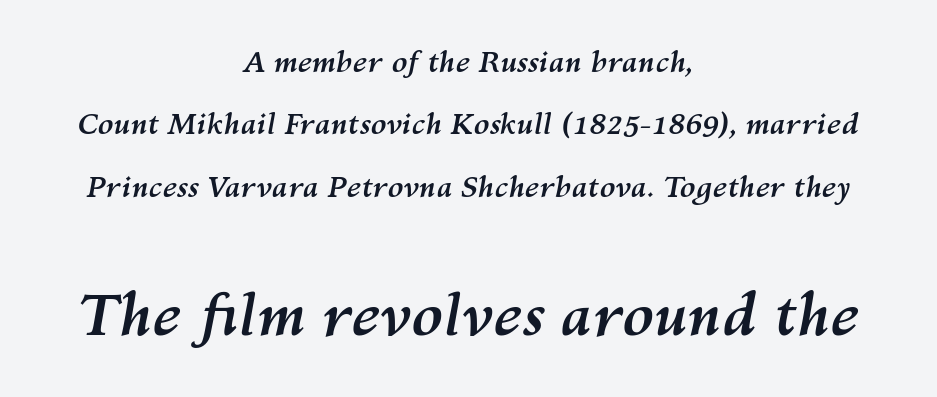
Q: Is the text bold? A: Yes.
Q: Is the text italic (slanted)? A: Yes, it leans right by about 10 degrees.
Q: Is the text underlined? A: No.
Q: How is the paragraph aligned? A: Centered.
Q: Is the spacing between letters normal or unusually wide? A: Normal.
Q: Is the spacing between lines tight, normal or loose? A: Loose.
Q: Which block of text is set in a larger size, the first (top) or the second (bottom)? A: The second (bottom) one.
Q: Width (condensed, normal, or wide)? A: Normal.
Q: Stroke contrast? A: Medium.
Q: x-height? A: Medium.
Q: Monospaced? A: No.
